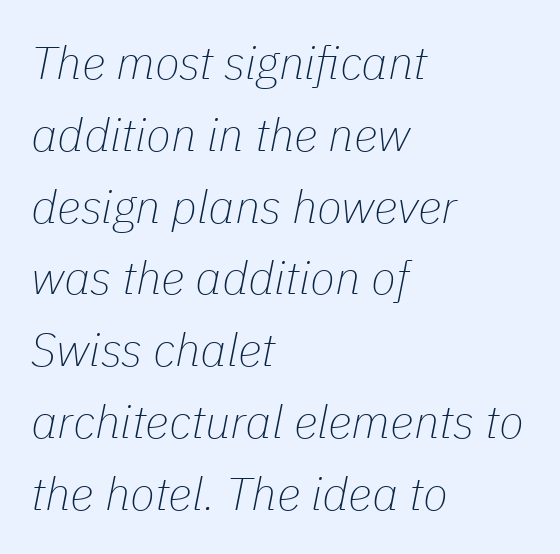
Q: Is the text bold? A: No.
Q: Is the text italic (slanted)? A: Yes, it leans right by about 11 degrees.
Q: Is the text underlined? A: No.
Q: How is the paragraph aligned? A: Left-aligned.
Q: Is the spacing between letters normal or unusually wide? A: Normal.
Q: Is the spacing between lines tight, normal or loose? A: Normal.
Q: Width (condensed, normal, or wide)? A: Normal.
Q: Stroke contrast? A: Low.
Q: x-height? A: Medium.
Q: Monospaced? A: No.
